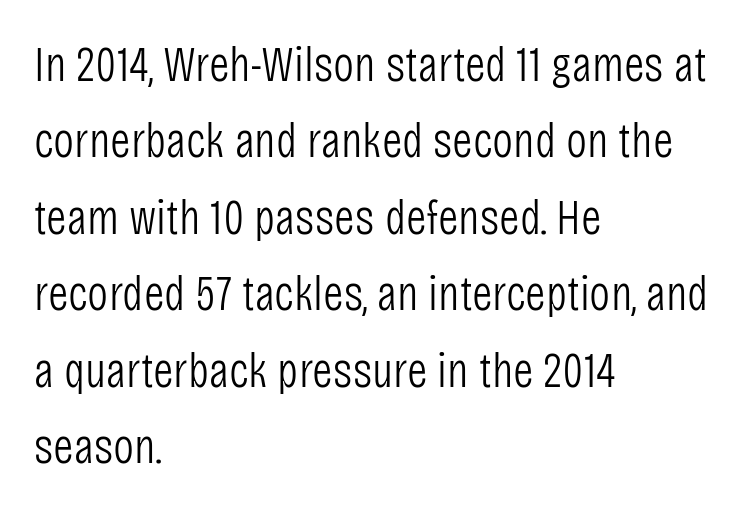
{"serif": "no", "italic": "no", "bold": "no", "weight": "light", "width": "condensed", "stroke_contrast": "low", "x_height": "large", "monospaced": "no", "underline": "no", "align": "left", "line_spacing": "normal", "line_spacing_ratio": 1.53, "letter_spacing": "normal", "letter_spacing_em": 0.0, "glyph_px": 50}
